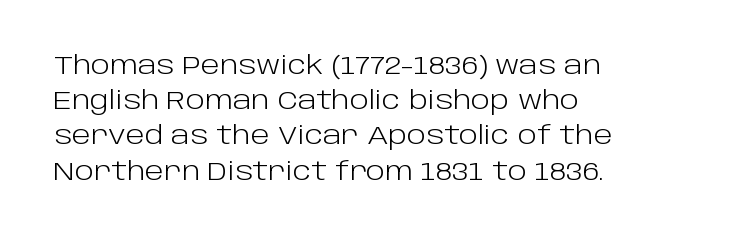
{"italic": "no", "bold": "no", "underline": "no", "align": "left", "line_spacing": "normal", "line_spacing_ratio": 1.41, "letter_spacing": "normal", "letter_spacing_em": 0.0, "glyph_px": 25}
